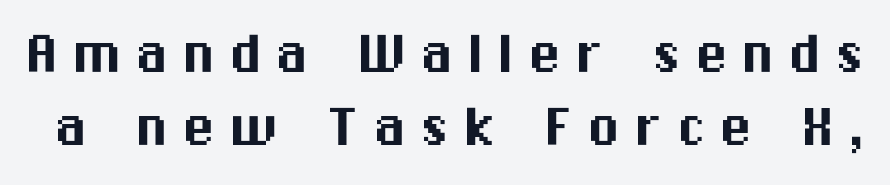
The image shows 66 px sans-serif type, upright; set tight line spacing (1.11x), unusually wide letter spacing (+0.21 em), not underlined; medium stroke contrast and a medium x-height.
